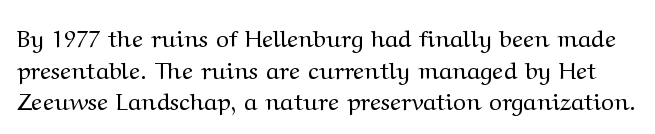
The image shows 24 px text type, upright; set normal line spacing (1.32x), normal letter spacing, not underlined.
